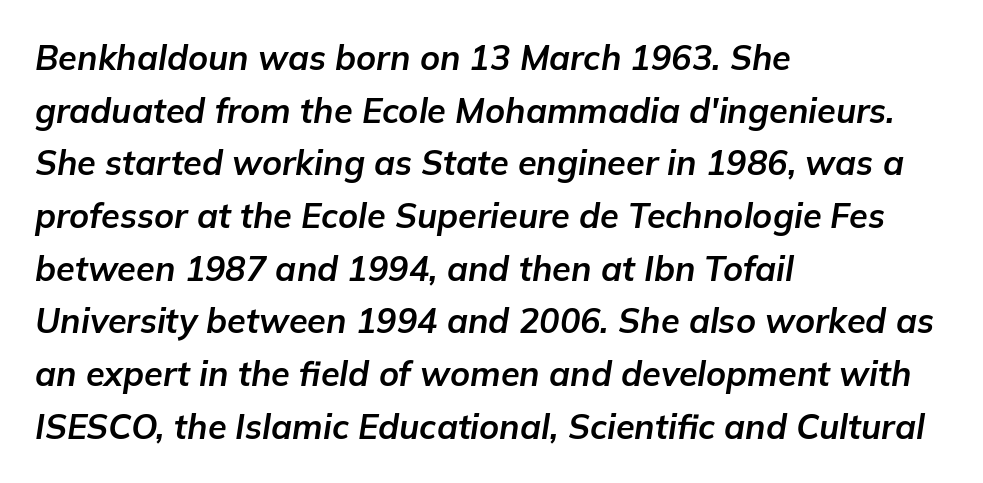
The image shows 34 px bold type, italic (leaning right); set left-aligned, normal line spacing (1.55x), normal letter spacing, not underlined; low stroke contrast and a medium x-height.
